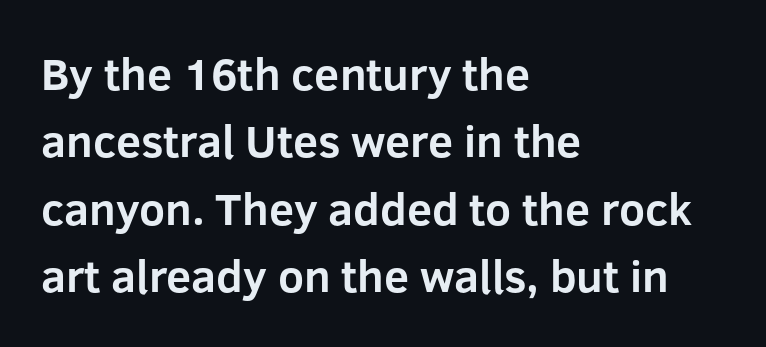
{"serif": "no", "italic": "no", "bold": "yes", "weight": "bold", "width": "normal", "stroke_contrast": "low", "x_height": "medium", "monospaced": "no", "underline": "no", "align": "left", "line_spacing": "normal", "line_spacing_ratio": 1.5, "letter_spacing": "normal", "letter_spacing_em": 0.0, "glyph_px": 45}
